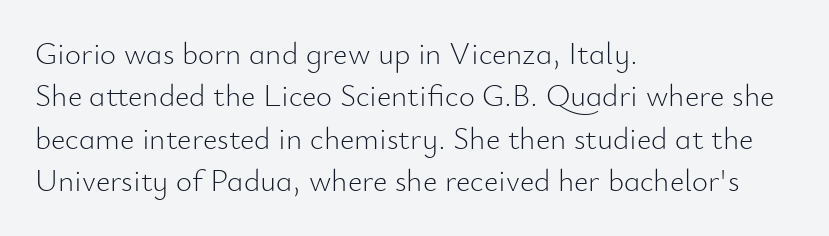
{"serif": "no", "italic": "no", "bold": "no", "weight": "light", "width": "normal", "stroke_contrast": "low", "x_height": "small", "monospaced": "no", "underline": "no", "align": "left", "line_spacing": "normal", "line_spacing_ratio": 1.37, "letter_spacing": "normal", "letter_spacing_em": 0.0, "glyph_px": 31}
